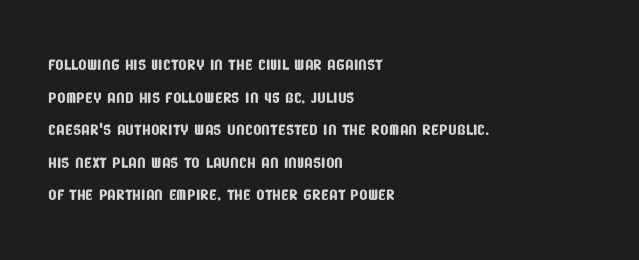
The image shows 22 px text type; set left-aligned, normal line spacing (1.48x), normal letter spacing, not underlined.
